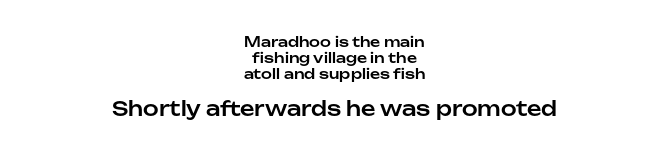
The image shows 20 px text type, upright; set centered, tight line spacing (1.14x), normal letter spacing, not underlined; the second (bottom) block is 1.43x larger.
